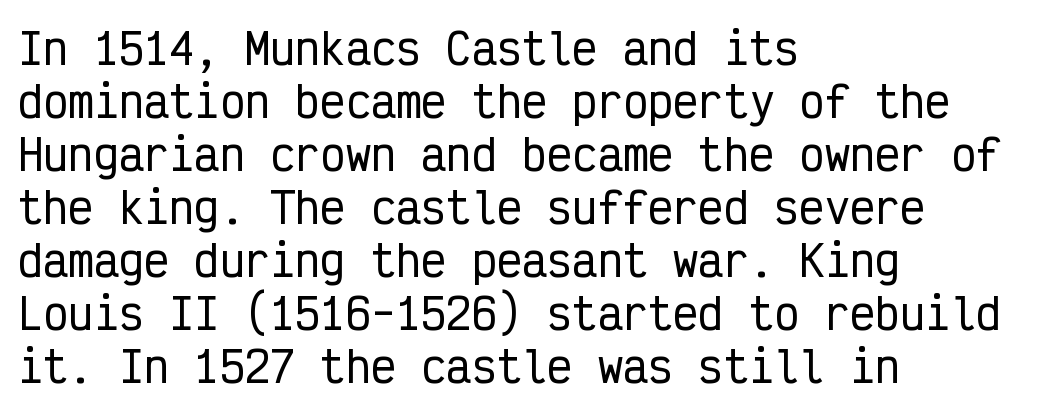
{"serif": "no", "italic": "no", "width": "condensed", "stroke_contrast": "low", "x_height": "medium", "monospaced": "yes", "underline": "no", "align": "left", "line_spacing": "normal", "line_spacing_ratio": 1.26, "letter_spacing": "normal", "letter_spacing_em": 0.0, "glyph_px": 42}
